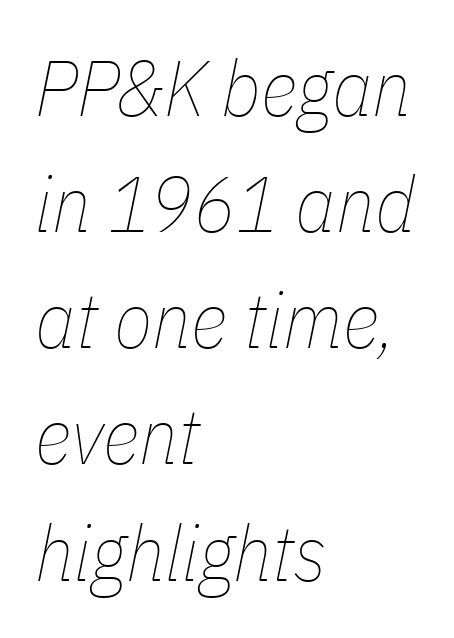
{"italic": "yes", "lean": "right", "slant_degrees": 11, "bold": "no", "weight": "thin", "width": "condensed", "stroke_contrast": "low", "x_height": "medium", "monospaced": "no", "underline": "no", "align": "left", "line_spacing": "normal", "line_spacing_ratio": 1.47, "letter_spacing": "normal", "letter_spacing_em": 0.0, "glyph_px": 79}
